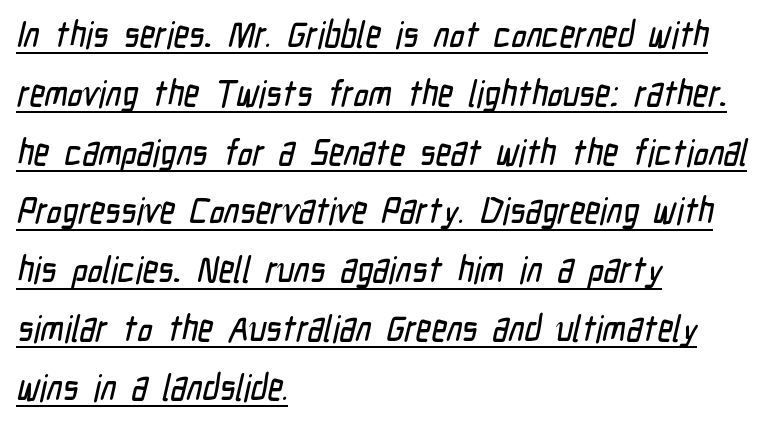
The image shows 37 px condensed sans-serif type; set left-aligned, normal line spacing (1.59x), normal letter spacing, underlined; low stroke contrast and a medium x-height.
